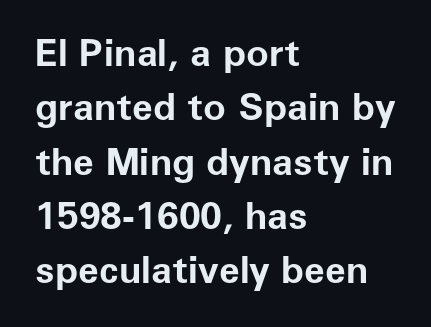
{"serif": "no", "italic": "no", "bold": "yes", "weight": "bold", "width": "normal", "stroke_contrast": "low", "x_height": "medium", "monospaced": "no", "underline": "no", "align": "left", "line_spacing": "normal", "line_spacing_ratio": 1.43, "letter_spacing": "normal", "letter_spacing_em": 0.0, "glyph_px": 38}
